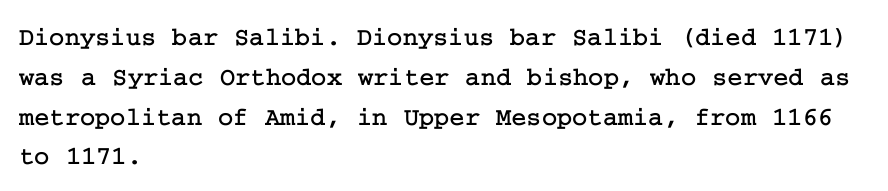
How would I describe the line gaps? Plain and ordinary. Does extra space separate the letters? No, they use regular spacing. These lines stack with their left ends in a neat column. Underlining? Definitely not there. Quick note: not italic, upright.
